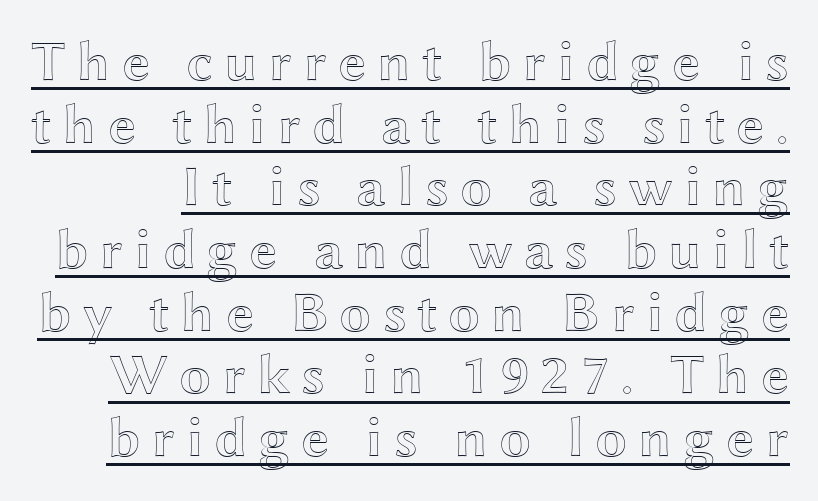
{"italic": "no", "width": "wide", "x_height": "medium", "monospaced": "no", "underline": "yes", "line_spacing": "tight", "line_spacing_ratio": 1.1, "glyph_px": 57}
